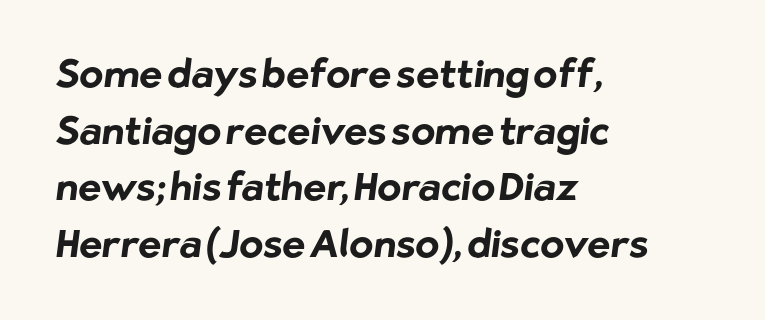
Q: Is the text bold? A: Yes.
Q: Is the typeface a serif or a sans-serif typeface? A: Sans-serif.
Q: Is the text underlined? A: No.
Q: How is the paragraph aligned? A: Left-aligned.
Q: Is the spacing between letters normal or unusually wide? A: Normal.
Q: Is the spacing between lines tight, normal or loose? A: Normal.
Q: Width (condensed, normal, or wide)? A: Normal.
Q: Stroke contrast? A: Low.
Q: x-height? A: Medium.
Q: Monospaced? A: No.
